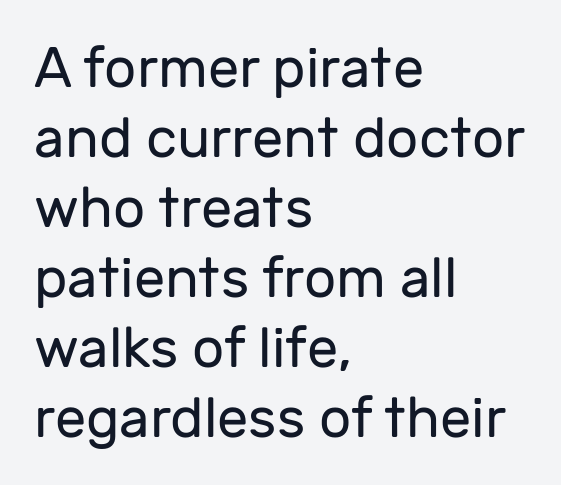
Q: Is the text bold? A: No.
Q: Is the text italic (slanted)? A: No, it is upright.
Q: Is the typeface a serif or a sans-serif typeface? A: Sans-serif.
Q: Is the text underlined? A: No.
Q: How is the paragraph aligned? A: Left-aligned.
Q: Is the spacing between letters normal or unusually wide? A: Normal.
Q: Is the spacing between lines tight, normal or loose? A: Normal.
Q: Width (condensed, normal, or wide)? A: Normal.
Q: Stroke contrast? A: Low.
Q: x-height? A: Medium.
Q: Monospaced? A: No.
